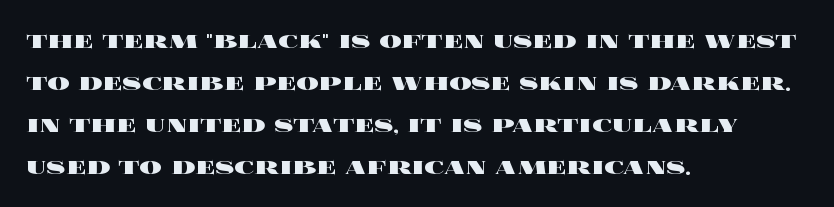
Q: Is the text bold? A: Yes.
Q: Is the text italic (slanted)? A: No, it is upright.
Q: Is the text underlined? A: No.
Q: How is the paragraph aligned? A: Left-aligned.
Q: Is the spacing between letters normal or unusually wide? A: Normal.
Q: Is the spacing between lines tight, normal or loose? A: Normal.
Q: Width (condensed, normal, or wide)? A: Wide.
Q: x-height? A: Large.
Q: Monospaced? A: No.
